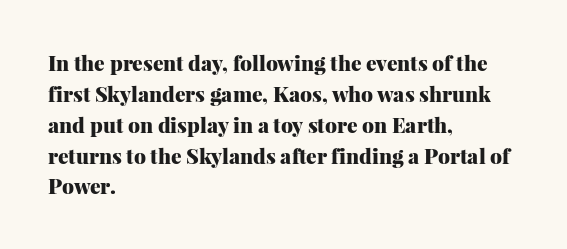
The image shows 21 px bold type, upright; set left-aligned, normal line spacing (1.47x), normal letter spacing, not underlined.
